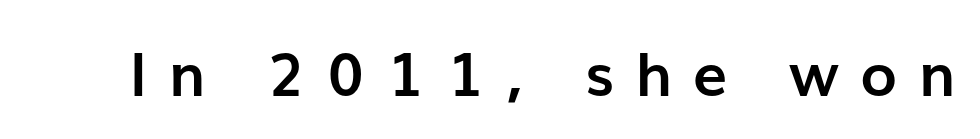
{"serif": "no", "italic": "no", "bold": "yes", "weight": "semibold", "width": "normal", "stroke_contrast": "low", "x_height": "medium", "monospaced": "no", "underline": "no", "letter_spacing": "wide", "letter_spacing_em": 0.36, "glyph_px": 61}
